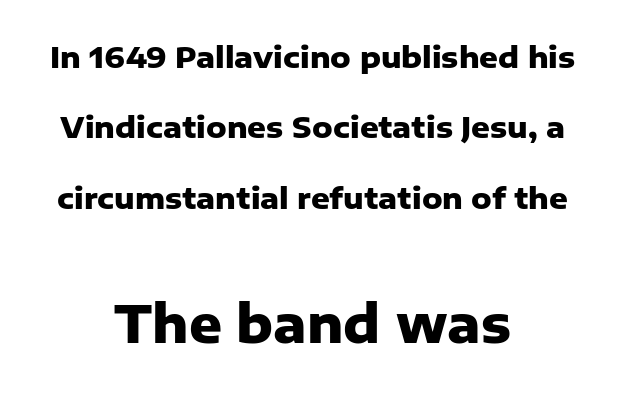
The image shows 51 px heavy sans-serif type, upright; set centered, loose line spacing (2.43x), normal letter spacing, not underlined; the second (bottom) block is 1.76x larger; low stroke contrast and a medium x-height.
